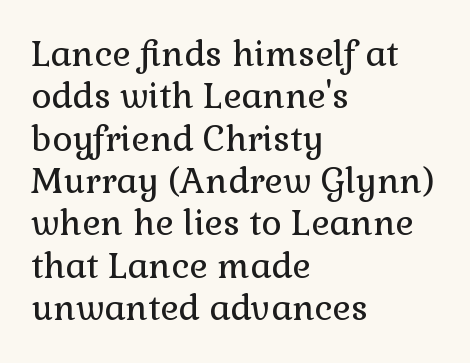
The image shows 35 px regular-weight serif type, upright; set left-aligned, line spacing 1.21x, normal letter spacing, not underlined; a medium x-height.
